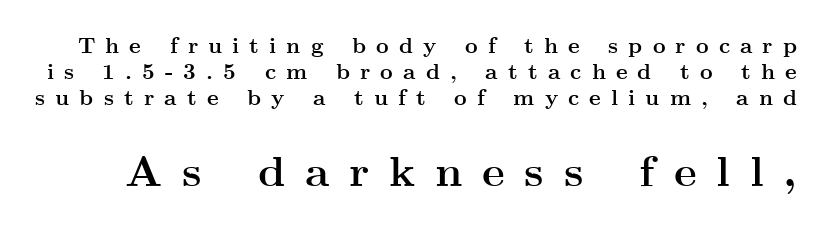
The typeface chosen for these lines features serifs. Each word looks stretched out because of the extra space between its letters. Summary of weight: heavy, a full bold. The following chunk of copy outweighs the initial chunk in type size.
